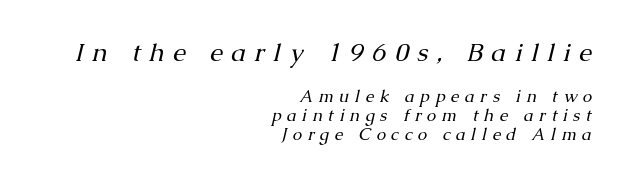
{"italic": "yes", "lean": "right", "slant_degrees": 13, "bold": "no", "underline": "no", "align": "right", "line_spacing": "tight", "line_spacing_ratio": 1.12, "letter_spacing": "wide", "letter_spacing_em": 0.33, "larger_block": "first", "size_ratio": 1.53, "glyph_px": 26}
